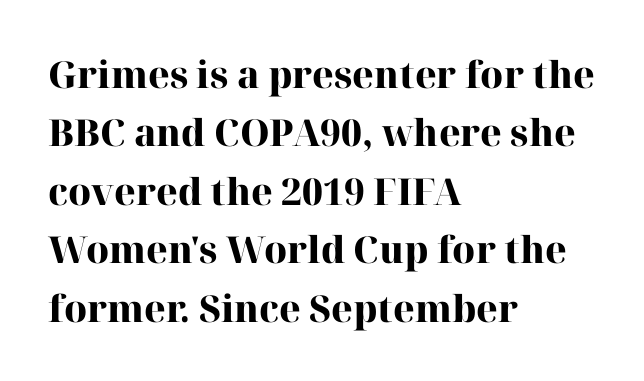
{"serif": "yes", "italic": "no", "bold": "yes", "weight": "heavy", "width": "normal", "stroke_contrast": "high", "x_height": "medium", "monospaced": "no", "underline": "no", "align": "left", "line_spacing": "normal", "line_spacing_ratio": 1.58, "letter_spacing": "normal", "letter_spacing_em": 0.0, "glyph_px": 37}
